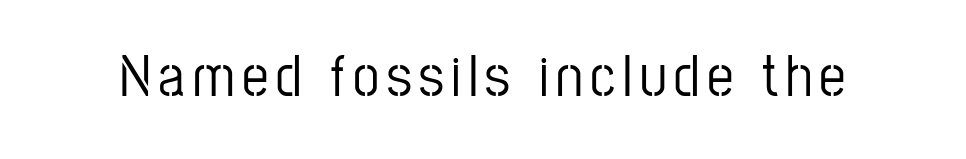
Q: Is the text italic (slanted)? A: No, it is upright.
Q: Is the typeface a serif or a sans-serif typeface? A: Sans-serif.
Q: Is the text underlined? A: No.
Q: Width (condensed, normal, or wide)? A: Condensed.
Q: Stroke contrast? A: Low.
Q: x-height? A: Medium.
Q: Monospaced? A: No.
